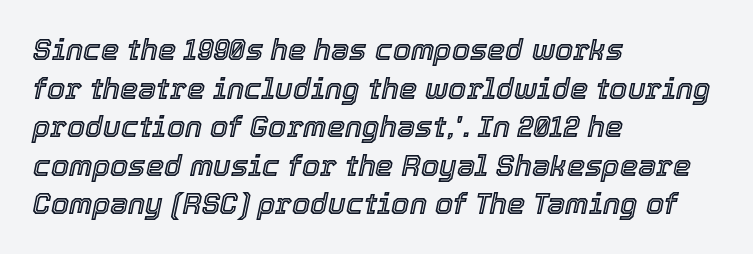
{"italic": "yes", "lean": "right", "slant_degrees": 12, "width": "normal", "x_height": "medium", "monospaced": "no", "underline": "no", "align": "left", "line_spacing": "normal", "line_spacing_ratio": 1.33, "letter_spacing": "normal", "letter_spacing_em": 0.0, "glyph_px": 29}
